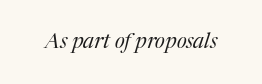
The image shows 21 px text type, italic (leaning right); set normal letter spacing, not underlined.
